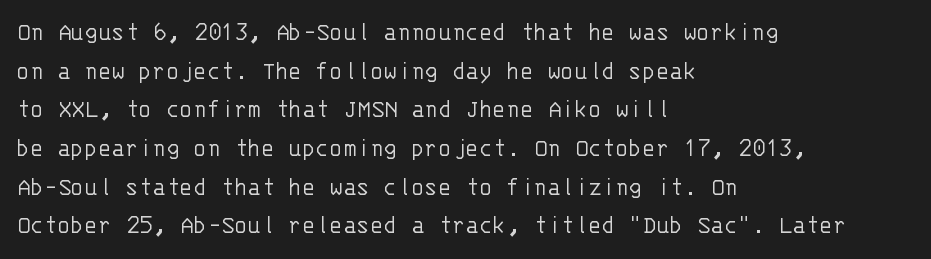
{"serif": "no", "italic": "no", "bold": "no", "weight": "light", "width": "normal", "stroke_contrast": "low", "x_height": "large", "monospaced": "yes", "underline": "no", "align": "left", "line_spacing": "normal", "line_spacing_ratio": 1.38, "letter_spacing": "normal", "letter_spacing_em": 0.0, "glyph_px": 28}
